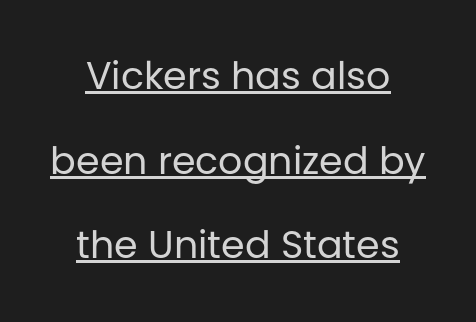
This is underlined copy, the kind a proofreader might mark for attention. Type style note: lacks serifs. Looks like regular typesetting: each glyph gets only the width it needs. Does the lettering tilt? It doesn't — this is upright. The rendering uses a large line-height, opening up the rows.
